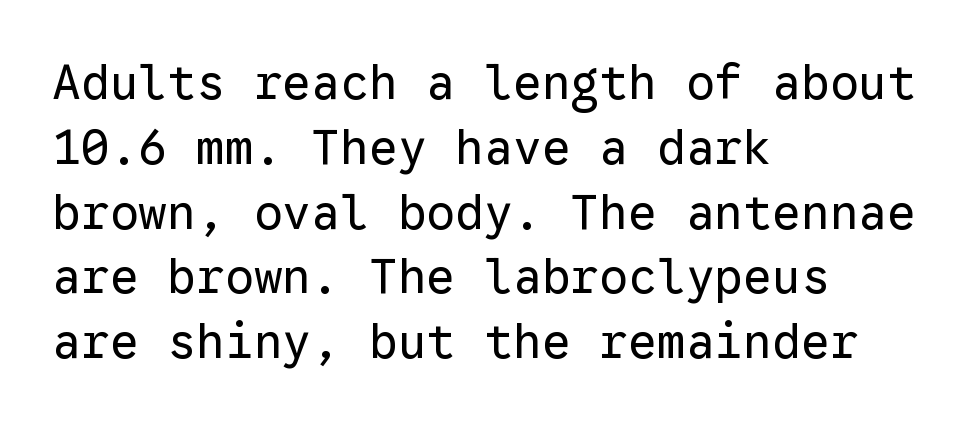
The image shows 48 px regular-weight sans-serif type, upright, monospaced; set left-aligned, normal line spacing (1.35x), normal letter spacing, not underlined; low stroke contrast and a medium x-height.
